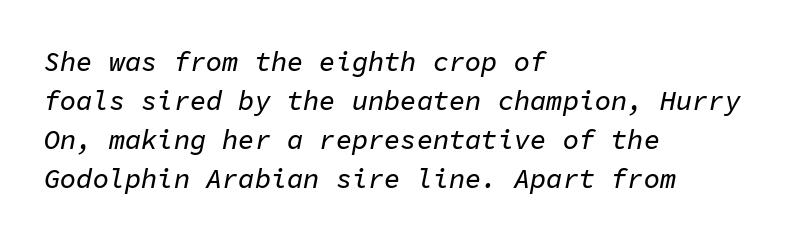
Q: Is the text italic (slanted)? A: Yes, it leans right by about 11 degrees.
Q: Is the text underlined? A: No.
Q: How is the paragraph aligned? A: Left-aligned.
Q: Is the spacing between letters normal or unusually wide? A: Normal.
Q: Is the spacing between lines tight, normal or loose? A: Normal.
